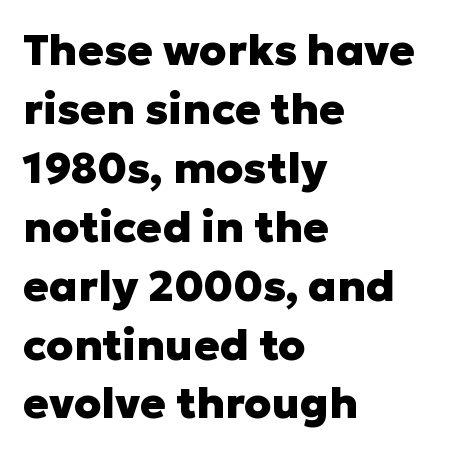
Q: Is the text bold? A: Yes.
Q: Is the text italic (slanted)? A: No, it is upright.
Q: Is the typeface a serif or a sans-serif typeface? A: Sans-serif.
Q: Is the text underlined? A: No.
Q: How is the paragraph aligned? A: Left-aligned.
Q: Is the spacing between letters normal or unusually wide? A: Normal.
Q: Is the spacing between lines tight, normal or loose? A: Normal.
Q: Width (condensed, normal, or wide)? A: Normal.
Q: Stroke contrast? A: Low.
Q: x-height? A: Medium.
Q: Monospaced? A: No.
